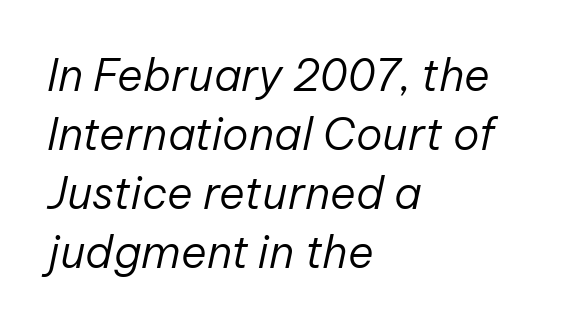
Vertical stems look standard width or narrower in stroke. Nobody drew a line under any word here. Is the block centered? No — it sits flush against the left margin. The face used here is proportionally spaced, like ordinary book or web type.
